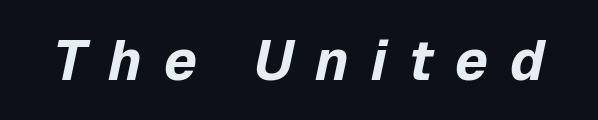
The image shows 56 px bold type, italic (leaning right); set unusually wide letter spacing (+0.39 em), not underlined; low stroke contrast and a medium x-height.
